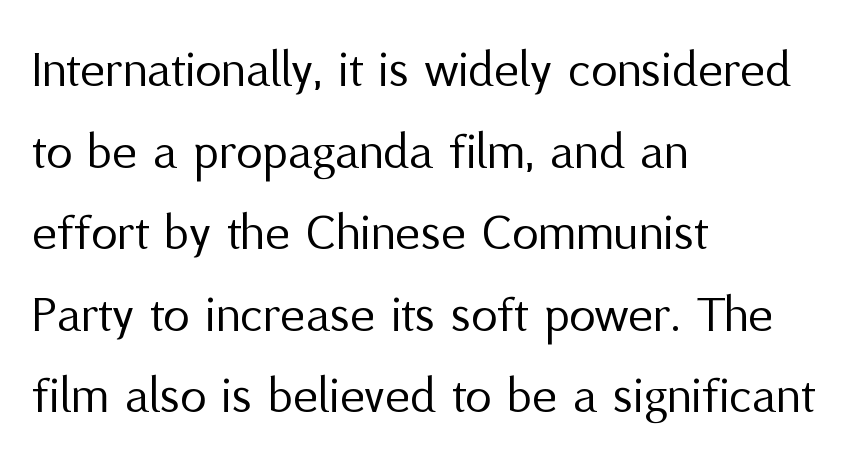
The image shows 53 px regular-weight sans-serif type, upright; set left-aligned, normal line spacing (1.54x), normal letter spacing, not underlined; medium stroke contrast and a medium x-height.
